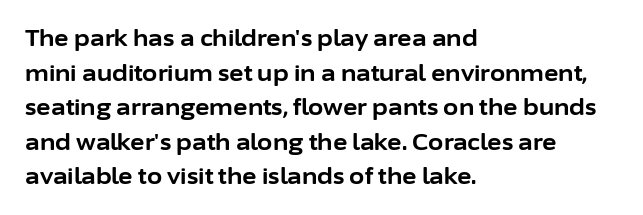
The image shows 22 px bold type, upright; set left-aligned, normal line spacing (1.57x), normal letter spacing, not underlined.
